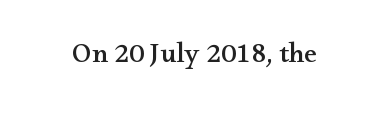
{"serif": "yes", "italic": "no", "width": "wide", "stroke_contrast": "medium", "x_height": "small", "monospaced": "no", "underline": "no", "letter_spacing": "normal", "letter_spacing_em": 0.0, "glyph_px": 28}
